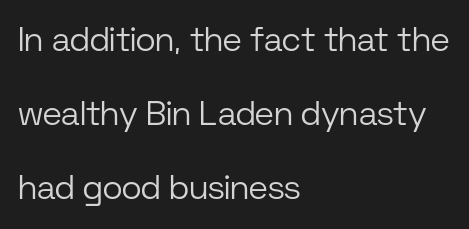
The type sits square on the baseline with zero lean. Font category for this specimen: sans-serif. Here the designer chose a conventional face with non-uniform glyph widths. Bold? No — there's no thickening of the strokes. All the whitespace from short lines collects on the right.
